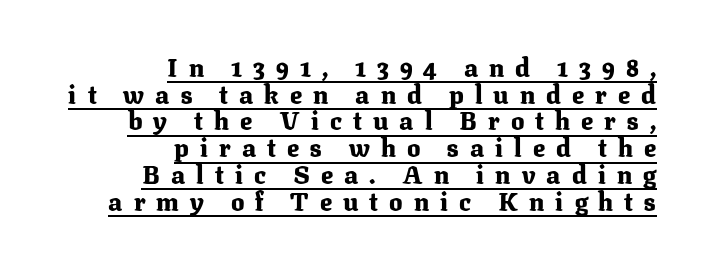
Q: Is the text bold? A: Yes.
Q: Is the text italic (slanted)? A: No, it is upright.
Q: Is the text underlined? A: Yes.
Q: How is the paragraph aligned? A: Right-aligned.
Q: Is the spacing between letters normal or unusually wide? A: Unusually wide.
Q: Is the spacing between lines tight, normal or loose? A: Tight.
